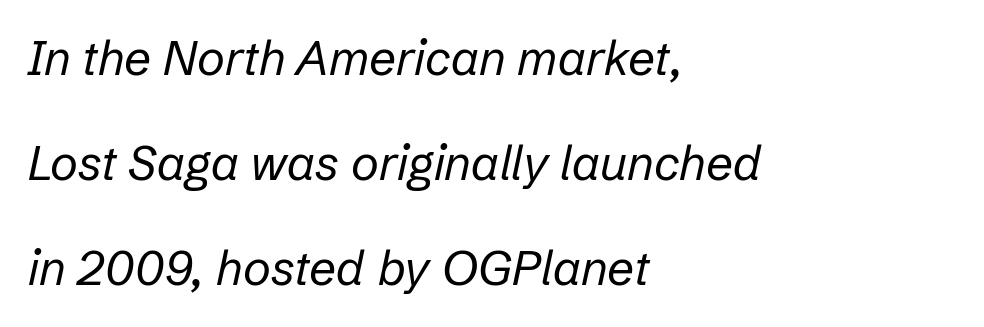
The image shows 48 px regular-weight type, italic (leaning right); set left-aligned, loose line spacing (2.19x), normal letter spacing, not underlined; low stroke contrast and a medium x-height.
